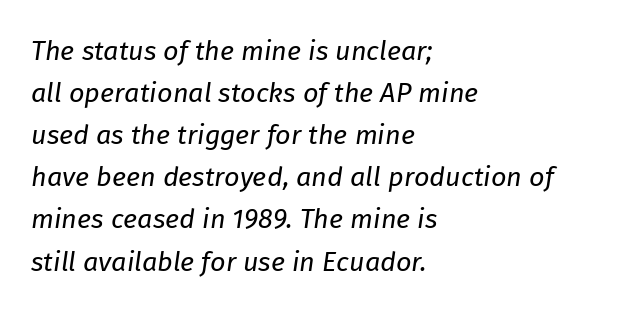
The image shows 27 px text type, italic (leaning right); set left-aligned, normal line spacing (1.56x), normal letter spacing, not underlined.
